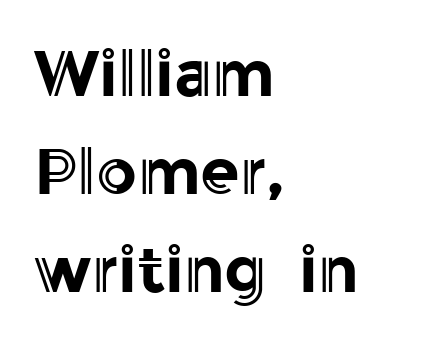
Q: Is the text italic (slanted)? A: No, it is upright.
Q: Is the text underlined? A: No.
Q: How is the paragraph aligned? A: Left-aligned.
Q: Is the spacing between letters normal or unusually wide? A: Normal.
Q: Is the spacing between lines tight, normal or loose? A: Normal.
Q: Width (condensed, normal, or wide)? A: Normal.
Q: x-height? A: Medium.
Q: Monospaced? A: No.
